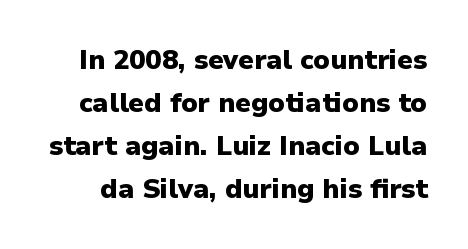
{"italic": "no", "bold": "yes", "underline": "no", "line_spacing": "normal", "line_spacing_ratio": 1.59, "letter_spacing": "normal", "letter_spacing_em": 0.0, "glyph_px": 27}
